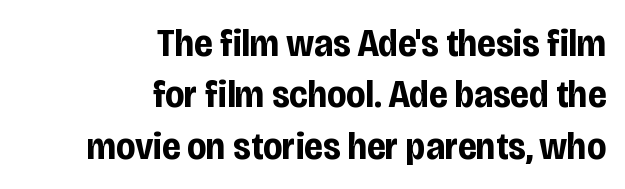
The image shows 39 px bold, condensed sans-serif type, upright; set right-aligned, normal line spacing (1.32x), normal letter spacing, not underlined; low stroke contrast and a large x-height.
